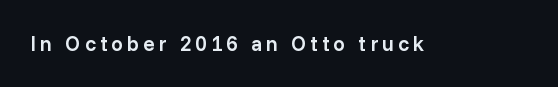
The image shows 21 px text type, upright; set not underlined.
